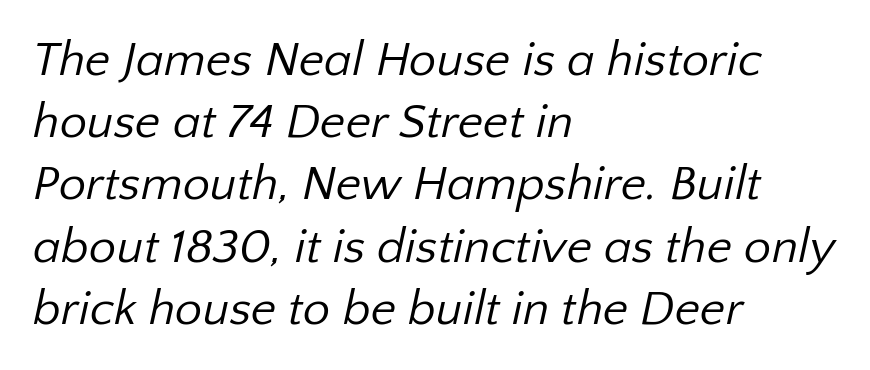
Characters follow at the spacing the type designer built in. Weight: in the light-to-regular range. This rendering uses left alignment, leaving the right contour irregular. Summary of vertical rhythm: regular, with standard interline spacing.
